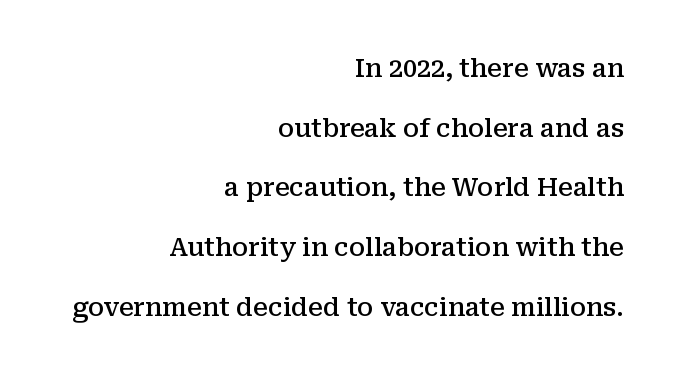
The baseline area is clear. A student would call this right alignment; a typographer would say flush right, rag left. A roman cut, with each character standing at attention. Successive baselines arrive slowly, with a big drop between each. You could call the tracking neutral — neither tight nor loose. These lines carry some extra weight — a demibold, not a full bold.
